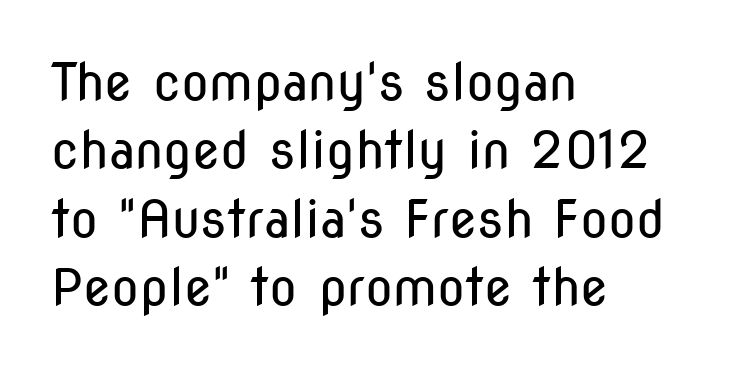
Q: Is the text bold? A: No.
Q: Is the text italic (slanted)? A: No, it is upright.
Q: Is the typeface a serif or a sans-serif typeface? A: Sans-serif.
Q: Is the text underlined? A: No.
Q: How is the paragraph aligned? A: Left-aligned.
Q: Is the spacing between letters normal or unusually wide? A: Normal.
Q: Is the spacing between lines tight, normal or loose? A: Normal.
Q: Width (condensed, normal, or wide)? A: Condensed.
Q: Stroke contrast? A: Low.
Q: x-height? A: Medium.
Q: Monospaced? A: No.
